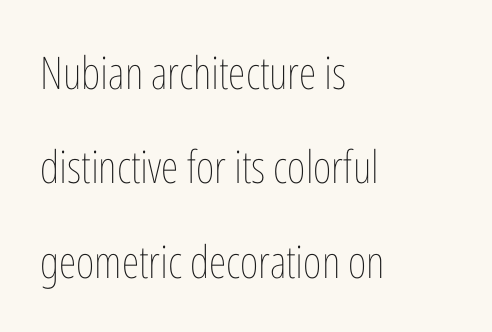
Observe the ordinary spacing: letters are neighbours, not strangers. A light-to-regular cut is what we see here. Think of a printed novel: that variable character pitch is what you see here. Every row of glyphs begins at an identical x-position on the left.
